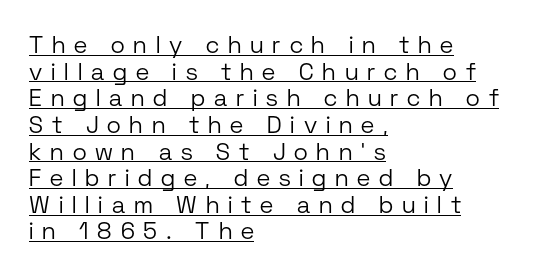
Q: Is the text bold? A: No.
Q: Is the text italic (slanted)? A: No, it is upright.
Q: Is the text underlined? A: Yes.
Q: How is the paragraph aligned? A: Left-aligned.
Q: Is the spacing between letters normal or unusually wide? A: Unusually wide.
Q: Is the spacing between lines tight, normal or loose? A: Tight.
